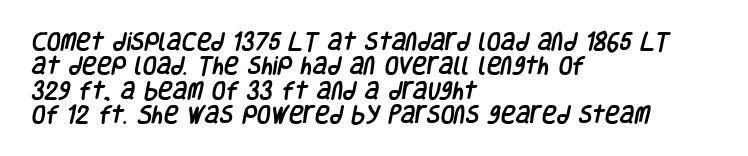
Look at the tracking — it's just the regular setting, nothing added. Just letters on the line, the space beneath them empty. Where is the straight margin? On the left.
